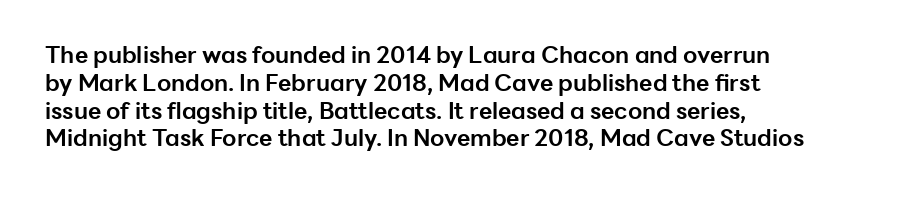
{"italic": "no", "bold": "yes", "underline": "no", "align": "left", "line_spacing_ratio": 1.21, "letter_spacing": "normal", "letter_spacing_em": 0.0, "glyph_px": 23}
